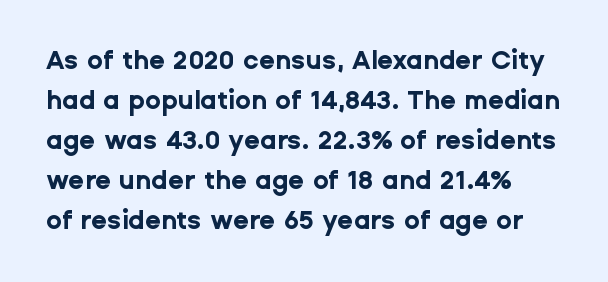
Q: Is the text bold? A: Yes.
Q: Is the text italic (slanted)? A: No, it is upright.
Q: Is the text underlined? A: No.
Q: Is the spacing between letters normal or unusually wide? A: Normal.
Q: Is the spacing between lines tight, normal or loose? A: Normal.
